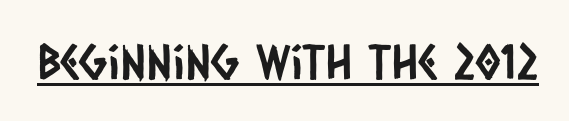
There is no visible air inserted between adjacent glyphs. Varying glyph widths throughout — classic text-font behaviour. The passage shown is typeset with a sans-serif family. A baseline rule has been typeset under these characters.
